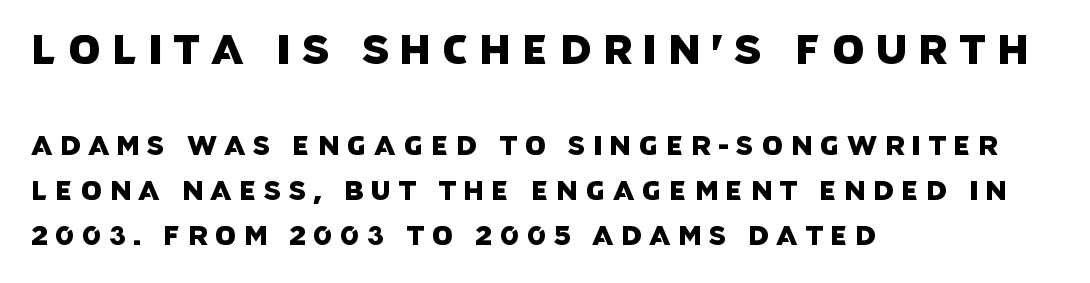
This sample uses a sans-serif face. In CSS terms this would be text-align: left. Glyph-to-glyph distance is far greater than everyday printed text. The face used here is proportionally spaced, like ordinary book or web type. The area under the type is left untouched. Caption: upper text group enlarged, lower text group reduced.
